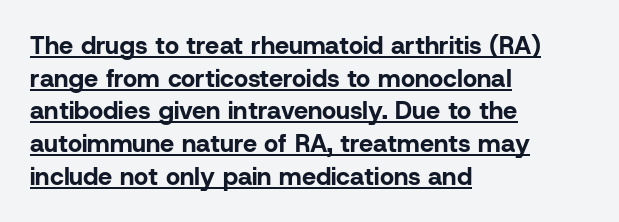
Q: Is the text bold? A: Yes.
Q: Is the text italic (slanted)? A: No, it is upright.
Q: Is the text underlined? A: Yes.
Q: How is the paragraph aligned? A: Left-aligned.
Q: Is the spacing between letters normal or unusually wide? A: Normal.
Q: Is the spacing between lines tight, normal or loose? A: Normal.
